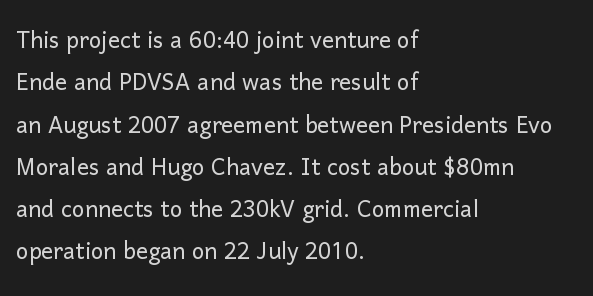
{"serif": "no", "italic": "no", "bold": "no", "weight": "light", "width": "normal", "stroke_contrast": "low", "x_height": "medium", "monospaced": "no", "underline": "no", "align": "left", "line_spacing": "normal", "line_spacing_ratio": 1.41, "letter_spacing": "normal", "letter_spacing_em": 0.0, "glyph_px": 30}
